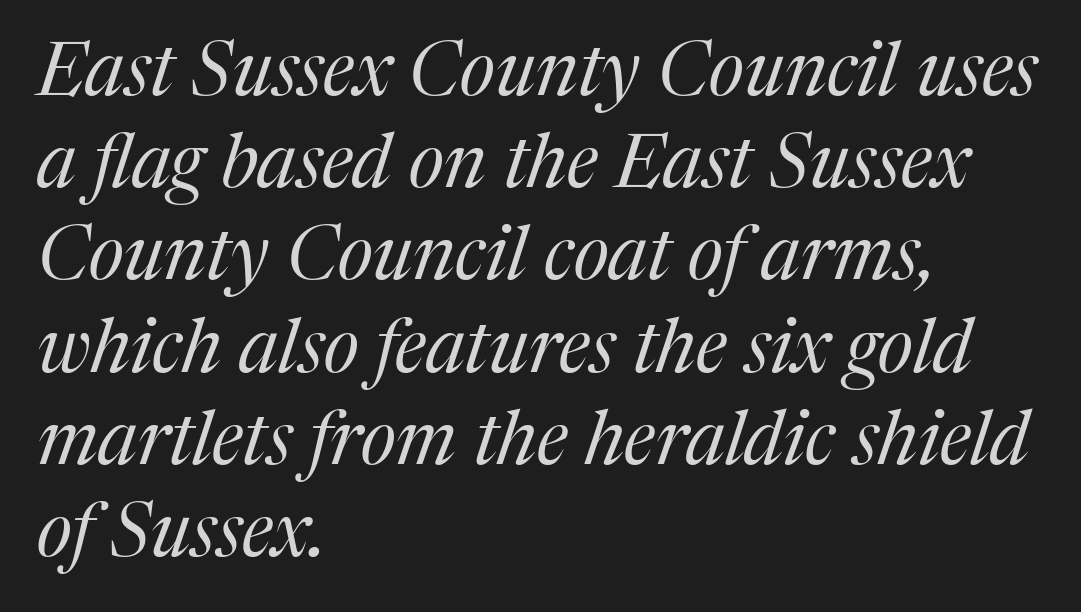
Q: Is the text bold? A: No.
Q: Is the text italic (slanted)? A: Yes, it leans right by about 17 degrees.
Q: Is the typeface a serif or a sans-serif typeface? A: Serif.
Q: Is the text underlined? A: No.
Q: How is the paragraph aligned? A: Left-aligned.
Q: Is the spacing between letters normal or unusually wide? A: Normal.
Q: Width (condensed, normal, or wide)? A: Normal.
Q: Stroke contrast? A: Medium.
Q: x-height? A: Medium.
Q: Monospaced? A: No.
